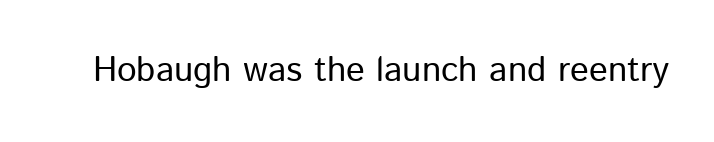
Q: Is the text bold? A: No.
Q: Is the text italic (slanted)? A: No, it is upright.
Q: Is the typeface a serif or a sans-serif typeface? A: Sans-serif.
Q: Is the text underlined? A: No.
Q: Is the spacing between letters normal or unusually wide? A: Normal.
Q: Width (condensed, normal, or wide)? A: Normal.
Q: Stroke contrast? A: Low.
Q: x-height? A: Medium.
Q: Monospaced? A: No.
